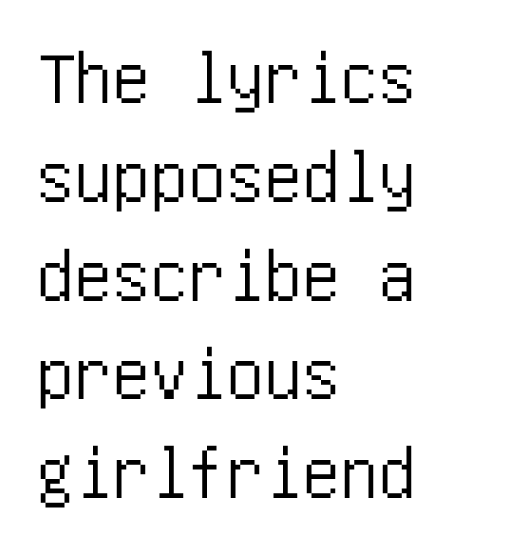
The image shows 76 px condensed sans-serif type, upright; set left-aligned, normal line spacing (1.3x), normal letter spacing, not underlined; low stroke contrast and a large x-height.
